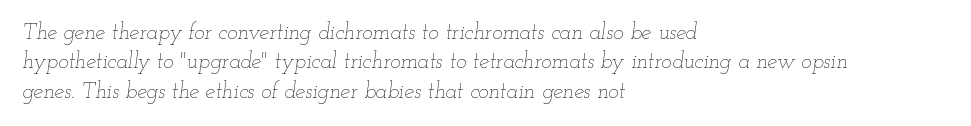
Q: Is the text bold? A: No.
Q: Is the text italic (slanted)? A: Yes, it leans right by about 12 degrees.
Q: Is the text underlined? A: No.
Q: How is the paragraph aligned? A: Left-aligned.
Q: Is the spacing between letters normal or unusually wide? A: Normal.
Q: Is the spacing between lines tight, normal or loose? A: Normal.
